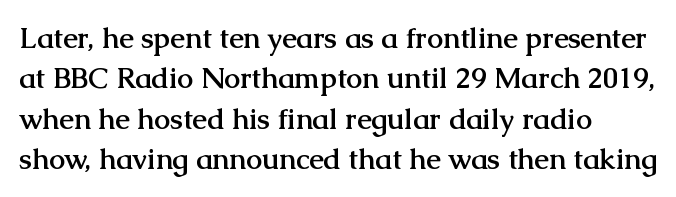
The image shows 29 px semibold serif type, upright; set left-aligned, normal line spacing (1.39x), normal letter spacing, not underlined; medium stroke contrast and a medium x-height.
